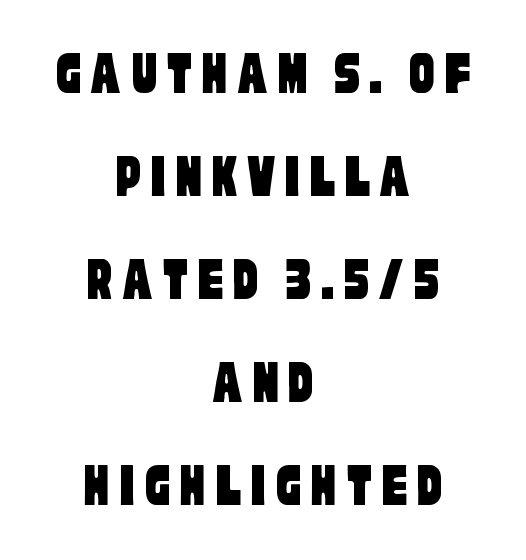
Q: Is the typeface a serif or a sans-serif typeface? A: Sans-serif.
Q: Is the text underlined? A: No.
Q: How is the paragraph aligned? A: Centered.
Q: Is the spacing between lines tight, normal or loose? A: Normal.
Q: Width (condensed, normal, or wide)? A: Condensed.
Q: Stroke contrast? A: Low.
Q: x-height? A: Large.
Q: Monospaced? A: No.
